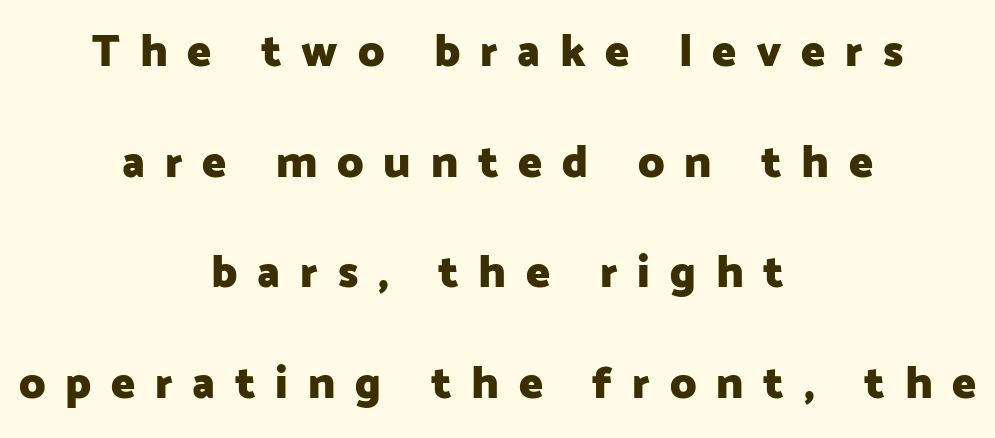
Q: Is the text bold? A: Yes.
Q: Is the text italic (slanted)? A: No, it is upright.
Q: Is the typeface a serif or a sans-serif typeface? A: Sans-serif.
Q: Is the text underlined? A: No.
Q: How is the paragraph aligned? A: Centered.
Q: Is the spacing between letters normal or unusually wide? A: Unusually wide.
Q: Is the spacing between lines tight, normal or loose? A: Loose.
Q: Width (condensed, normal, or wide)? A: Normal.
Q: Stroke contrast? A: Low.
Q: x-height? A: Medium.
Q: Monospaced? A: No.
